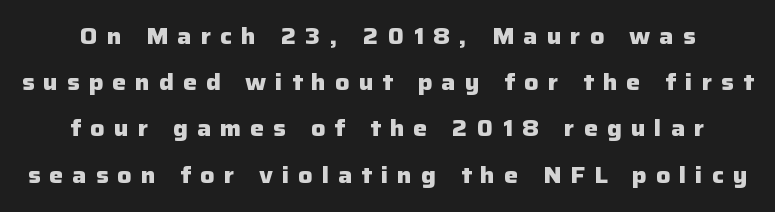
Thick stems and heavy bowls — unmistakably bold. Posture: upright roman. Rule under the text: the space is simply empty. The face used here is rendered with a markedly widened letterfit. Honestly, the rows look like they've been pulled way apart.
